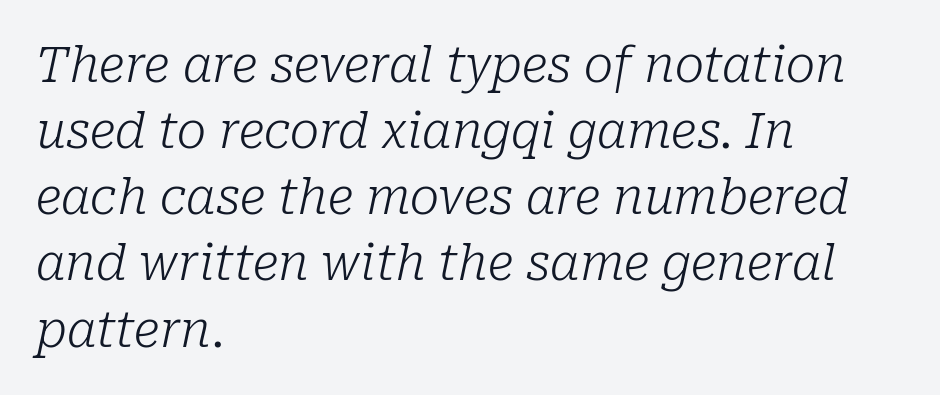
{"serif": "yes", "italic": "yes", "lean": "right", "slant_degrees": 10, "bold": "no", "weight": "light", "width": "normal", "stroke_contrast": "low", "x_height": "medium", "monospaced": "no", "underline": "no", "align": "left", "line_spacing": "normal", "line_spacing_ratio": 1.35, "letter_spacing": "normal", "letter_spacing_em": 0.0, "glyph_px": 49}
